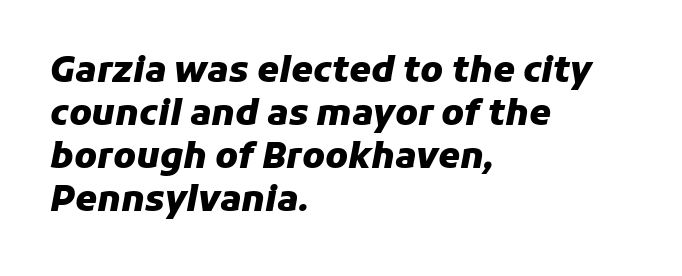
Quick note: underline off. Proportional: the letters do not fall into vertical columns. The letters sit at their default tracking, neither squeezed nor spread. The passage is arranged the way most books set body copy — flush left. The letters are slanted; this is an italic face.
